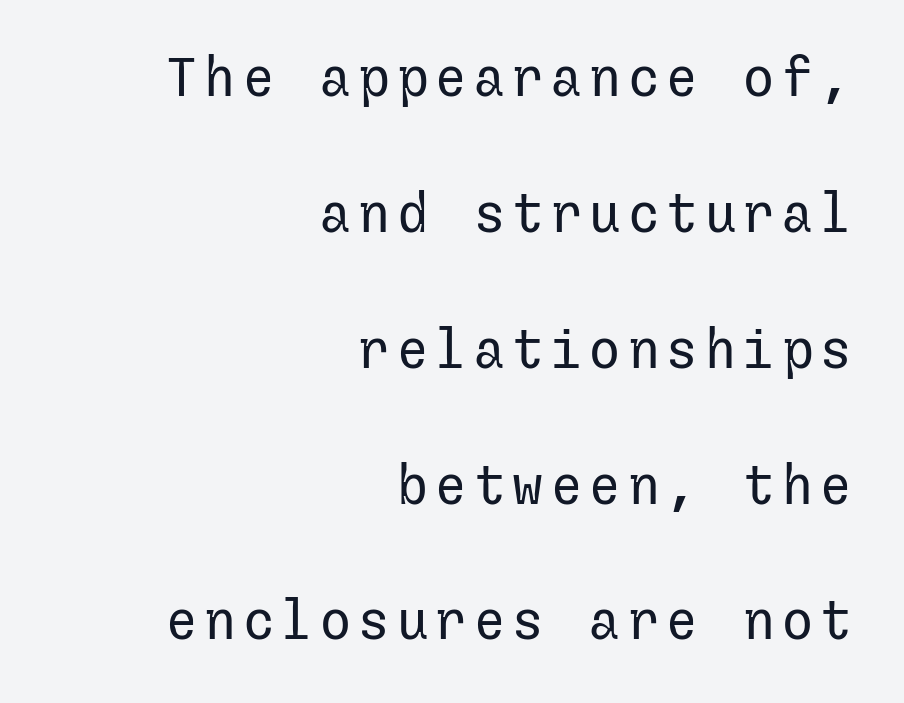
This sample uses a sans-serif face. Every stem runs plumb, perpendicular to the baseline. Check the space under the baseline: it is left empty. Regarding leading, the lines here are spaced well apart. The strokes are not fattened; the text isn't bold.
